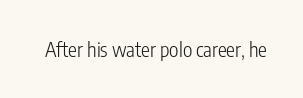
Posture: upright roman. Short note: letters normally spaced. The weight would be labelled regular, book, light, or lighter still. Lines of text with bare space underneath.
